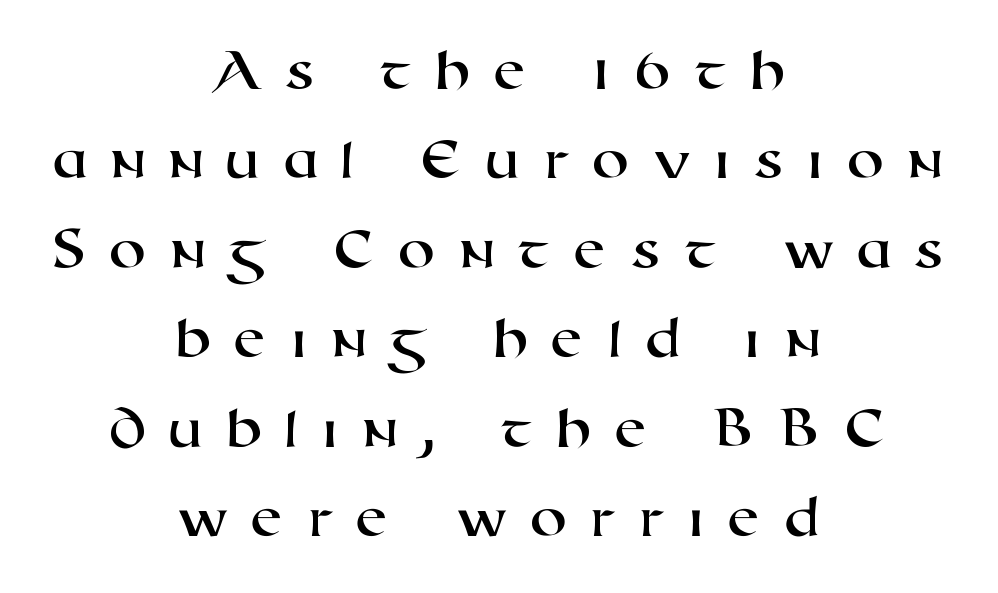
Q: Is the typeface a serif or a sans-serif typeface? A: Sans-serif.
Q: Is the text underlined? A: No.
Q: How is the paragraph aligned? A: Centered.
Q: Is the spacing between letters normal or unusually wide? A: Unusually wide.
Q: Is the spacing between lines tight, normal or loose? A: Normal.
Q: Width (condensed, normal, or wide)? A: Wide.
Q: Stroke contrast? A: High.
Q: x-height? A: Medium.
Q: Monospaced? A: No.
